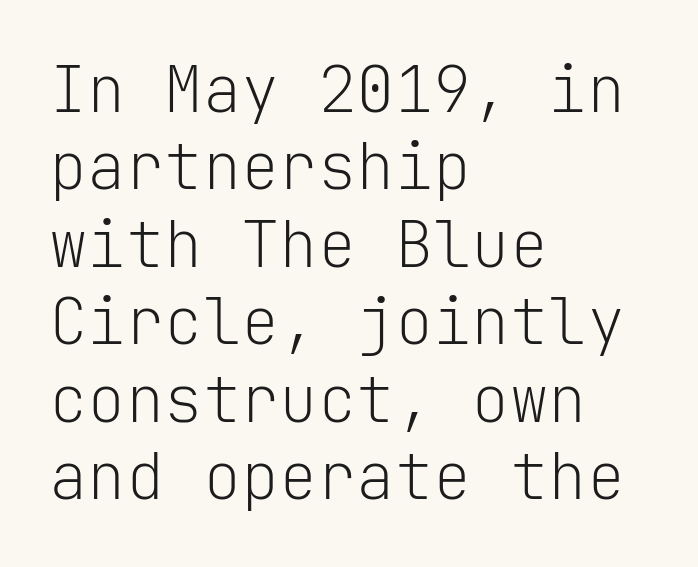
The image shows 64 px light sans-serif type, upright, monospaced; set left-aligned, line spacing 1.21x, normal letter spacing, not underlined; low stroke contrast and a medium x-height.
